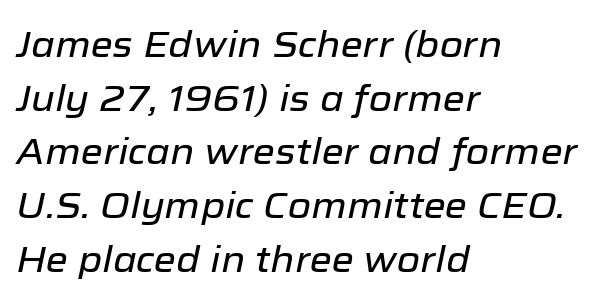
The image shows 36 px text type, italic (leaning right); set left-aligned, normal line spacing (1.49x), normal letter spacing, not underlined; low stroke contrast and a medium x-height.
